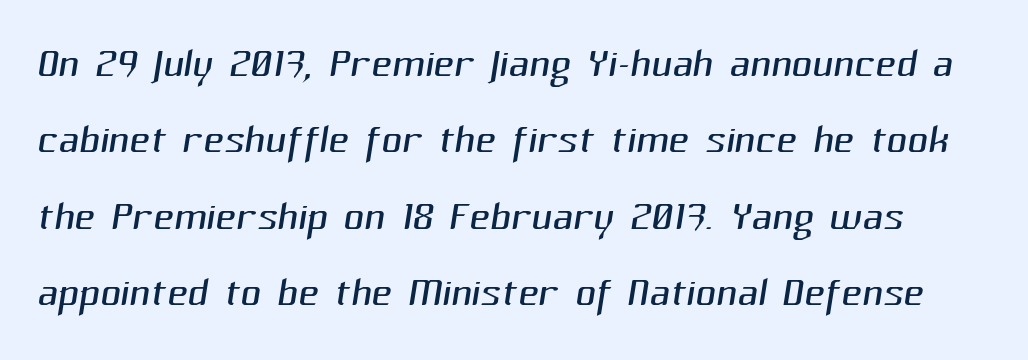
The image shows 57 px light sans-serif type; set normal line spacing (1.34x), normal letter spacing, not underlined; medium stroke contrast and a medium x-height.
